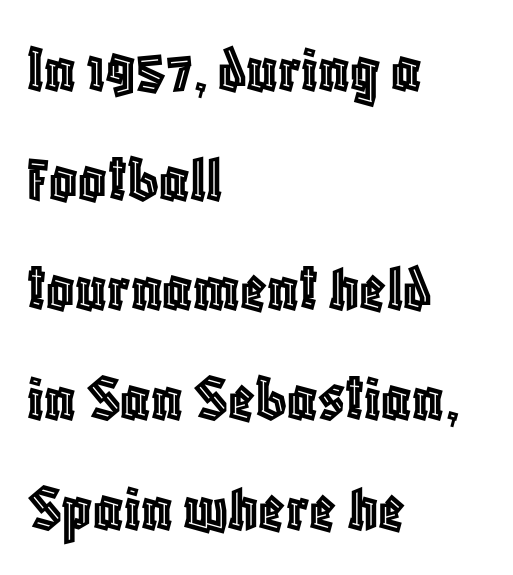
{"italic": "no", "width": "condensed", "x_height": "large", "monospaced": "no", "underline": "no", "align": "left", "line_spacing": "normal", "line_spacing_ratio": 1.59, "letter_spacing": "normal", "letter_spacing_em": 0.0, "glyph_px": 69}
